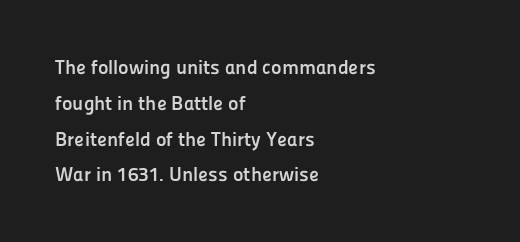
{"italic": "no", "bold": "yes", "underline": "no", "align": "left", "line_spacing_ratio": 1.79, "letter_spacing": "normal", "letter_spacing_em": 0.0, "glyph_px": 20}
